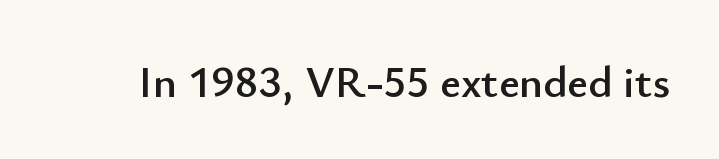
{"serif": "no", "italic": "no", "width": "normal", "stroke_contrast": "low", "x_height": "small", "monospaced": "no", "underline": "no", "letter_spacing": "normal", "letter_spacing_em": 0.0, "glyph_px": 45}
